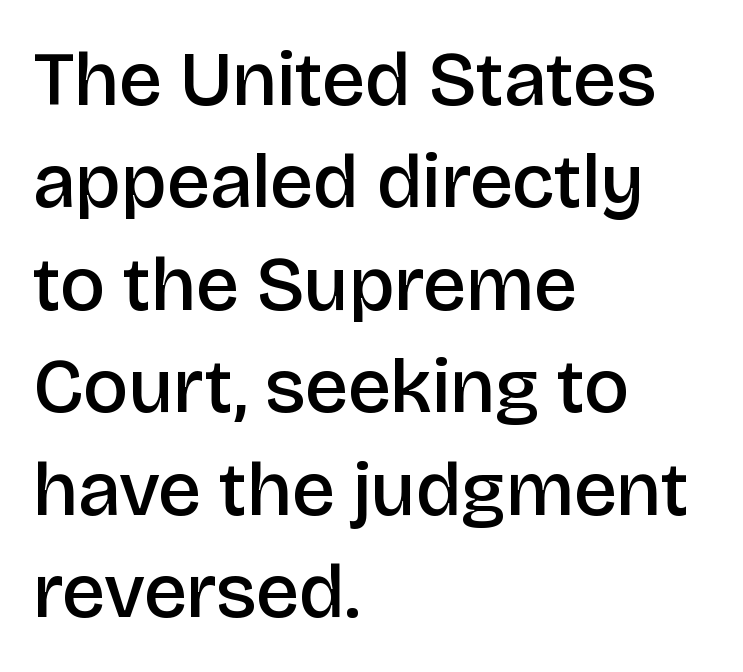
Classification — sans serif. The rendering anchors every line to the left-hand side. As a designer I'd log this as weight 600, semibold. In terms of posture, this sample is upright. Letters rest on an invisible, unmarked baseline.
